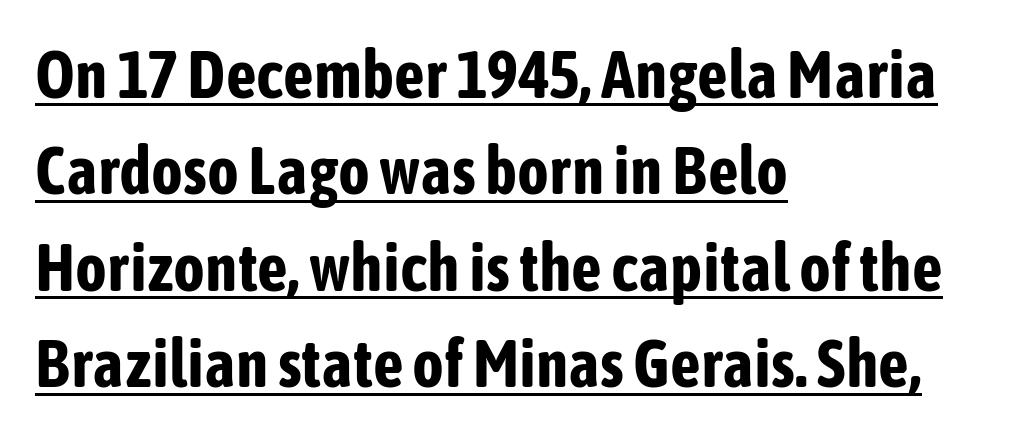
The image shows 67 px bold, condensed sans-serif type, upright; set left-aligned, normal line spacing (1.44x), normal letter spacing, underlined; low stroke contrast and a medium x-height.
